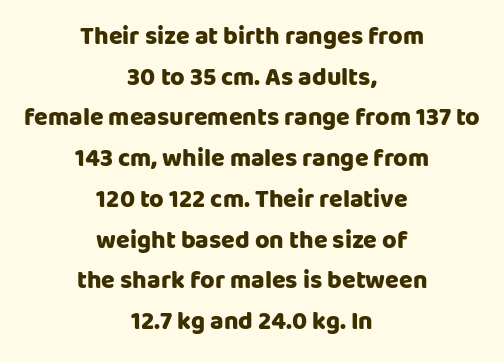
{"italic": "no", "bold": "yes", "underline": "no", "align": "center", "line_spacing": "normal", "line_spacing_ratio": 1.63, "letter_spacing": "normal", "letter_spacing_em": 0.0, "glyph_px": 25}
